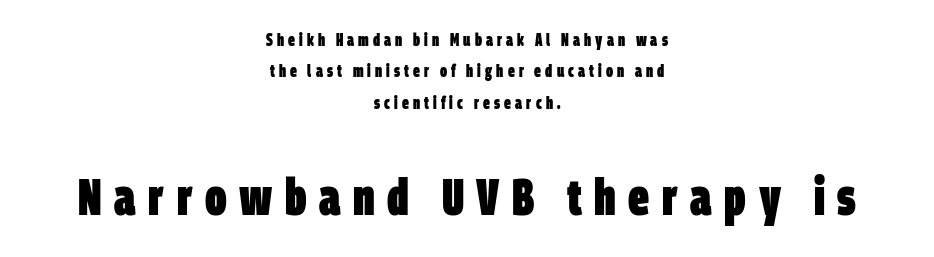
Lines of text with bare space underneath. Thick stems and heavy bowls — unmistakably bold. Scale increases going downward across the two blocks. Do the characters align in a grid? No, the font is proportional. Teacher's note: observe the equal gaps on both sides — that is centered alignment.
